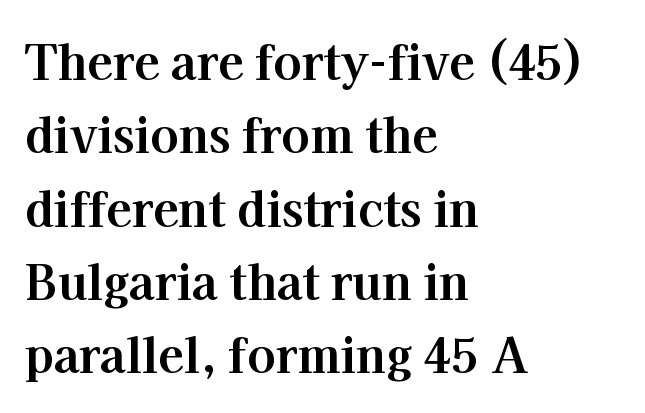
No italicization has been applied; the sample stays upright. Vertical spacing — default. The characters look thick and weighty, a clear bold. Characters follow at the spacing the type designer built in. The strip under each line holds only bare page.
